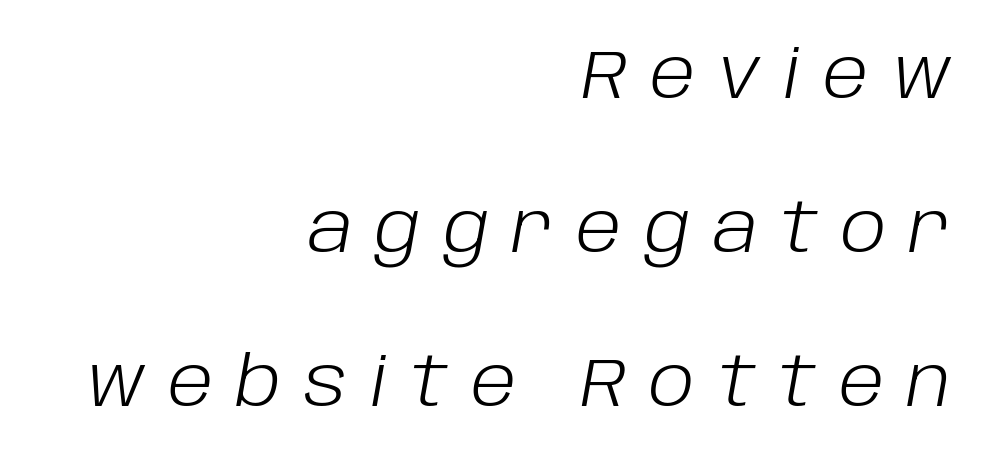
{"italic": "yes", "lean": "right", "slant_degrees": 10, "bold": "no", "weight": "light", "width": "normal", "stroke_contrast": "low", "x_height": "large", "monospaced": "no", "underline": "no", "align": "right", "line_spacing": "loose", "line_spacing_ratio": 2.23, "letter_spacing": "wide", "letter_spacing_em": 0.33, "glyph_px": 69}
